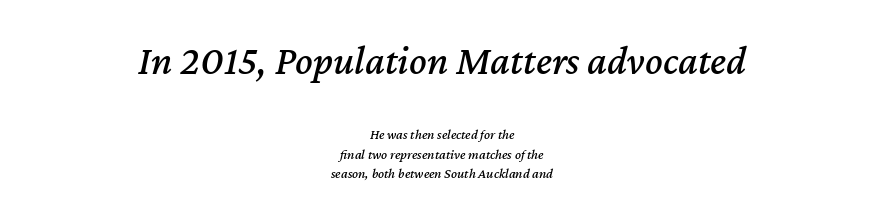
The image shows 41 px text type, italic (leaning right); set centered, normal line spacing (1.38x), normal letter spacing, not underlined; the first (top) block is 2.93x larger; medium stroke contrast and a medium x-height.
